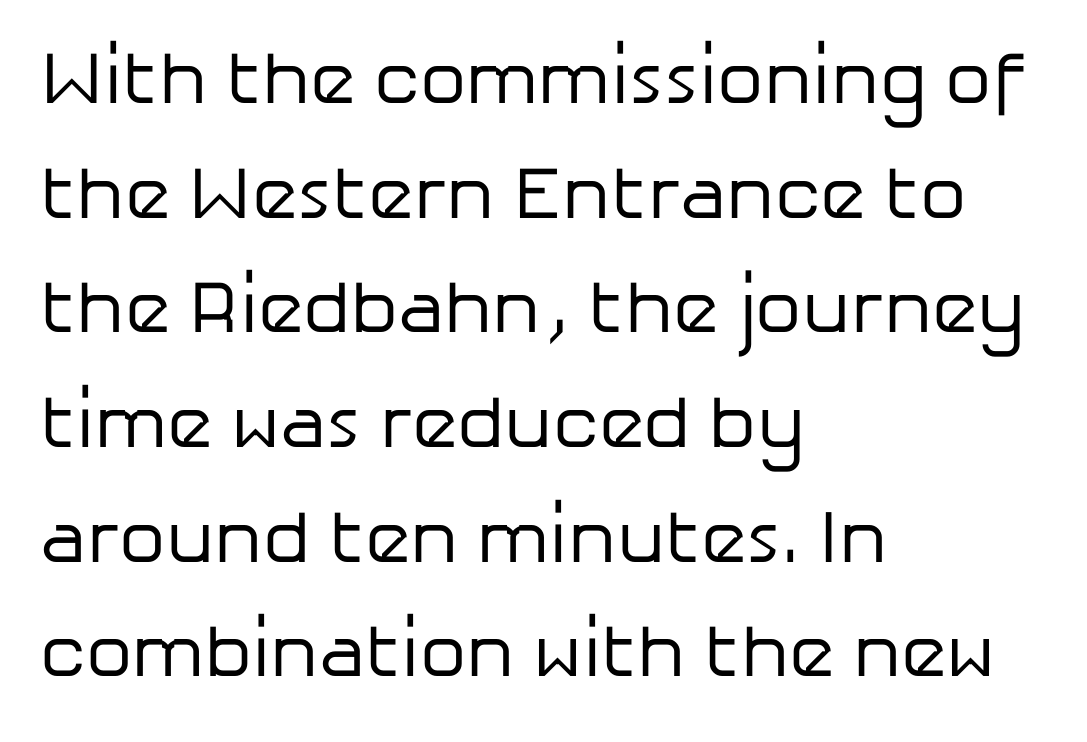
{"serif": "no", "italic": "no", "bold": "no", "weight": "regular", "width": "normal", "stroke_contrast": "low", "x_height": "medium", "monospaced": "no", "underline": "no", "align": "left", "line_spacing": "normal", "line_spacing_ratio": 1.55, "letter_spacing": "normal", "letter_spacing_em": 0.0, "glyph_px": 74}
